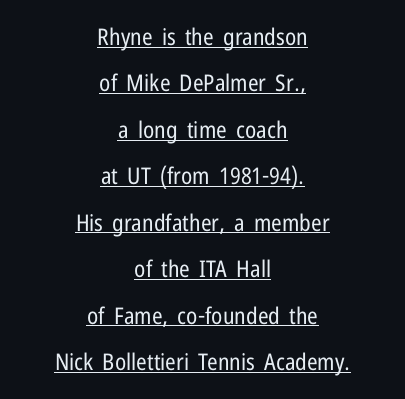
The image shows 23 px text type, upright; set centered, loose line spacing (2.02x), normal letter spacing, underlined.
